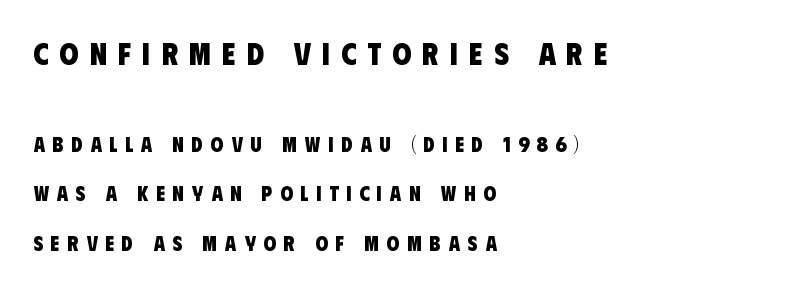
{"serif": "no", "bold": "yes", "weight": "heavy", "width": "condensed", "stroke_contrast": "low", "x_height": "large", "monospaced": "no", "underline": "no", "align": "left", "line_spacing": "loose", "line_spacing_ratio": 2.34, "letter_spacing": "wide", "letter_spacing_em": 0.36, "larger_block": "first", "size_ratio": 1.48, "glyph_px": 31}
